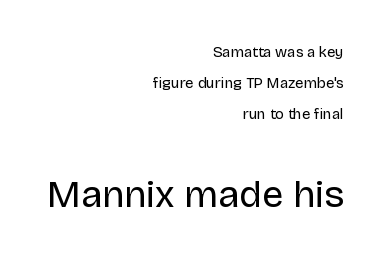
The image shows 38 px regular-weight sans-serif type, upright; set right-aligned, loose line spacing (2.07x), normal letter spacing, not underlined; the second (bottom) block is 2.53x larger; low stroke contrast and a large x-height.
